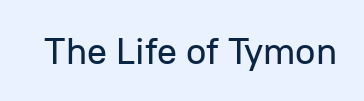
The image shows 37 px sans-serif type, upright; set normal letter spacing, not underlined; low stroke contrast and a medium x-height.
